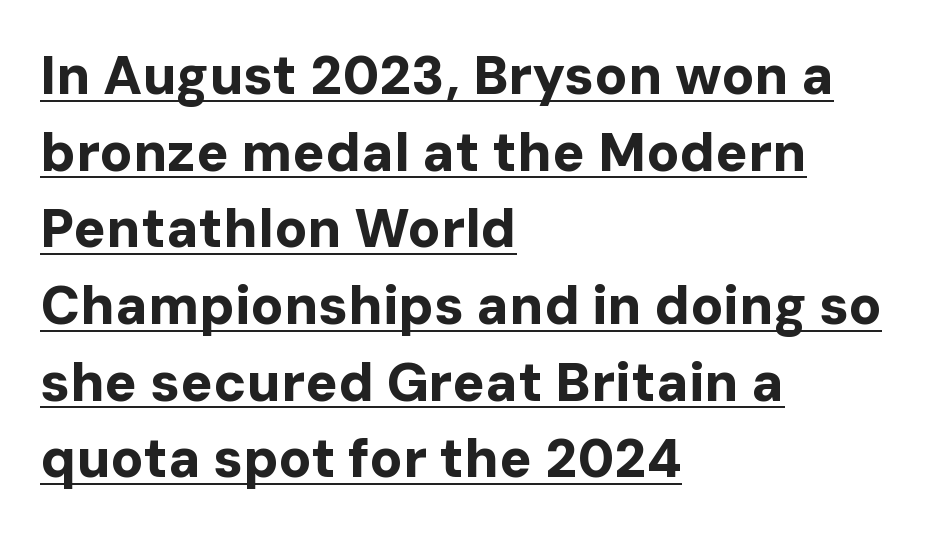
{"serif": "no", "italic": "no", "bold": "yes", "weight": "bold", "width": "normal", "stroke_contrast": "low", "x_height": "medium", "monospaced": "no", "underline": "yes", "align": "left", "line_spacing": "normal", "line_spacing_ratio": 1.42, "letter_spacing": "normal", "letter_spacing_em": 0.0, "glyph_px": 54}
